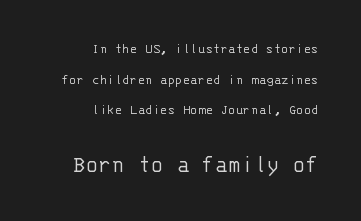
The more generous point size was reserved for the lower chunk. The letters stand straight up with perfectly vertical stems. The space beneath each line is pristine and unruled. The letters look calm and open, with moderate or lighter stems.
